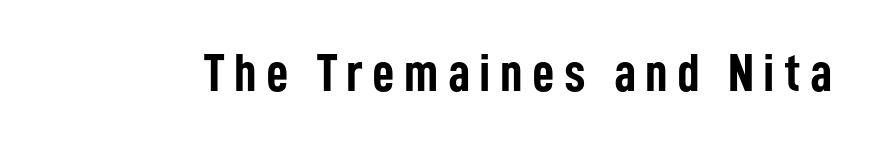
Q: Is the text bold? A: Yes.
Q: Is the text italic (slanted)? A: No, it is upright.
Q: Is the typeface a serif or a sans-serif typeface? A: Sans-serif.
Q: Is the text underlined? A: No.
Q: Width (condensed, normal, or wide)? A: Condensed.
Q: Stroke contrast? A: Low.
Q: x-height? A: Medium.
Q: Monospaced? A: No.
